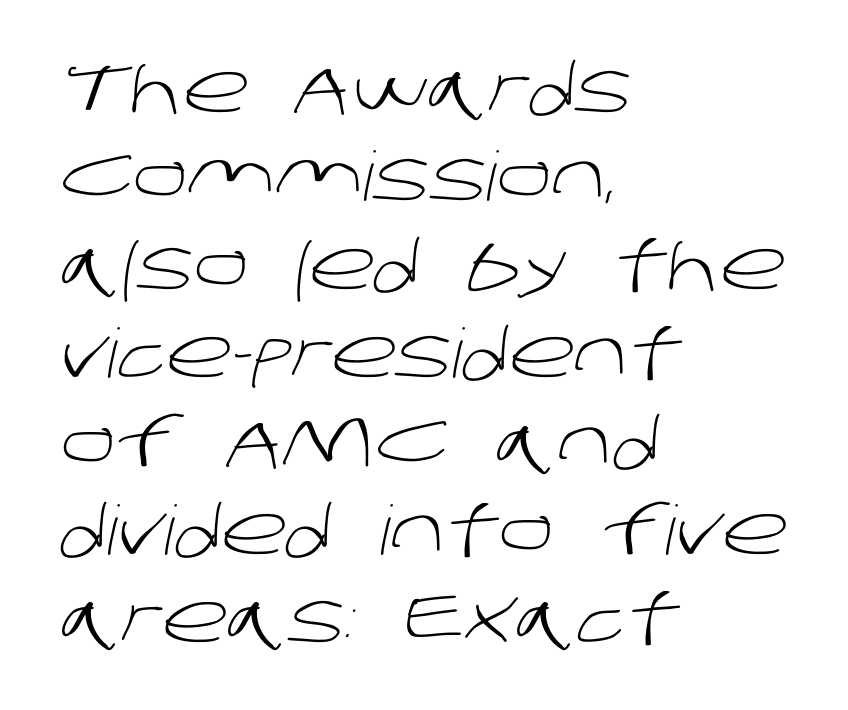
This rendering uses left alignment, leaving the right contour irregular. You can tell from the bare stems that sans-serif type was used. Vertically, the passage feels balanced, rows spaced as you'd expect. There is no visible air inserted between adjacent glyphs.
